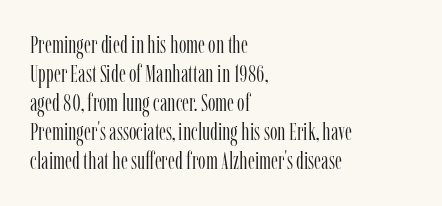
{"italic": "no", "bold": "no", "underline": "no", "align": "left", "line_spacing_ratio": 1.21, "letter_spacing": "normal", "letter_spacing_em": 0.0, "glyph_px": 24}
